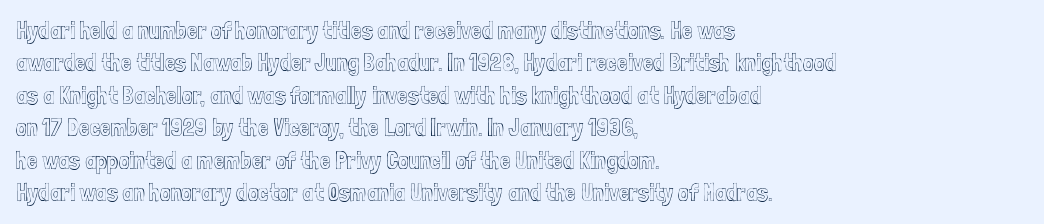
{"italic": "no", "underline": "no", "align": "left", "line_spacing": "normal", "line_spacing_ratio": 1.35, "letter_spacing": "normal", "letter_spacing_em": 0.0, "glyph_px": 24}
